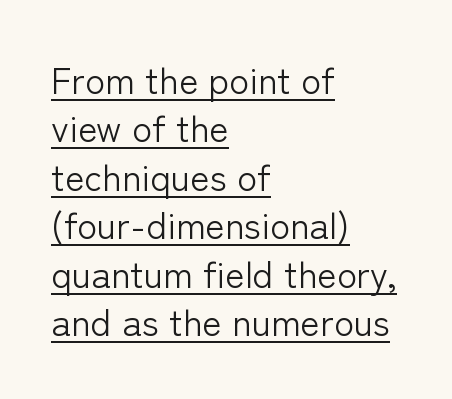
The image shows 37 px light sans-serif type, upright; set left-aligned, normal line spacing (1.31x), normal letter spacing, underlined; low stroke contrast and a medium x-height.
